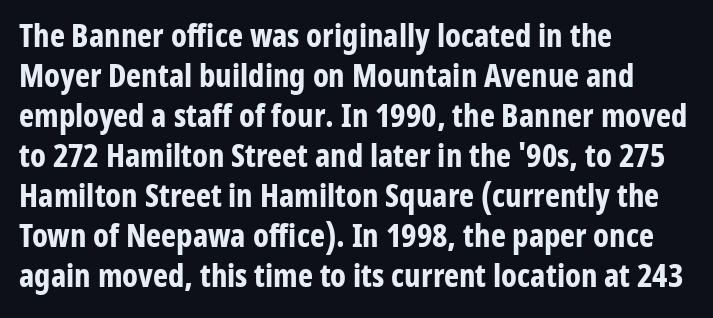
{"serif": "no", "italic": "no", "bold": "yes", "weight": "bold", "width": "condensed", "stroke_contrast": "low", "x_height": "medium", "monospaced": "no", "underline": "no", "align": "left", "line_spacing": "normal", "line_spacing_ratio": 1.25, "letter_spacing": "normal", "letter_spacing_em": 0.0, "glyph_px": 32}
